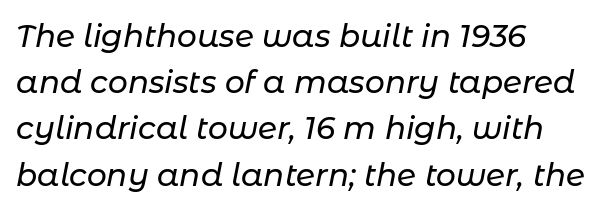
Proportional: the letters do not fall into vertical columns. The text block is weighted toward the left margin, trailing off unevenly rightward. The baseline area is clear. The line-height multiplier appears to be the usual default.
